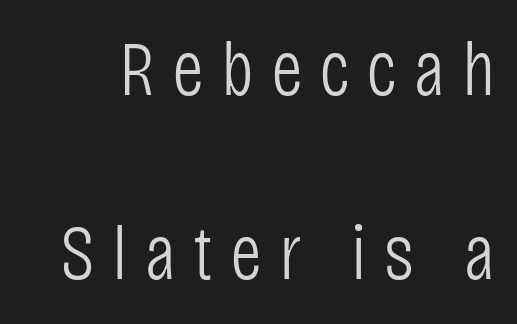
{"serif": "no", "italic": "no", "bold": "no", "weight": "light", "width": "condensed", "stroke_contrast": "low", "x_height": "large", "monospaced": "no", "underline": "no", "line_spacing": "loose", "line_spacing_ratio": 2.36, "letter_spacing": "wide", "letter_spacing_em": 0.22, "glyph_px": 78}
